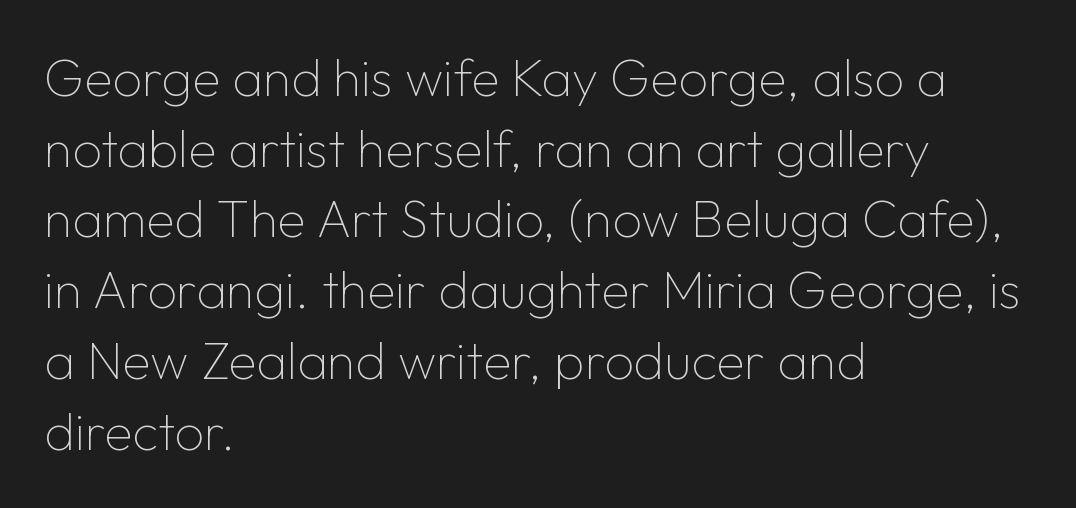
How would I describe the line gaps? Plain and ordinary. This sample has the flowing, uneven cadence of proportional lettering. Lines of text with bare space underneath. Compared with typical body copy, the letter spacing here is the same.
